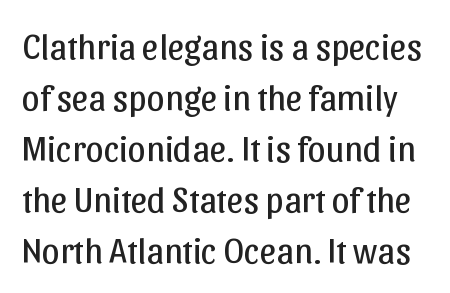
{"serif": "no", "italic": "no", "bold": "no", "weight": "regular", "width": "normal", "stroke_contrast": "low", "x_height": "medium", "monospaced": "no", "underline": "no", "line_spacing": "normal", "line_spacing_ratio": 1.42, "letter_spacing": "normal", "letter_spacing_em": 0.0, "glyph_px": 36}
